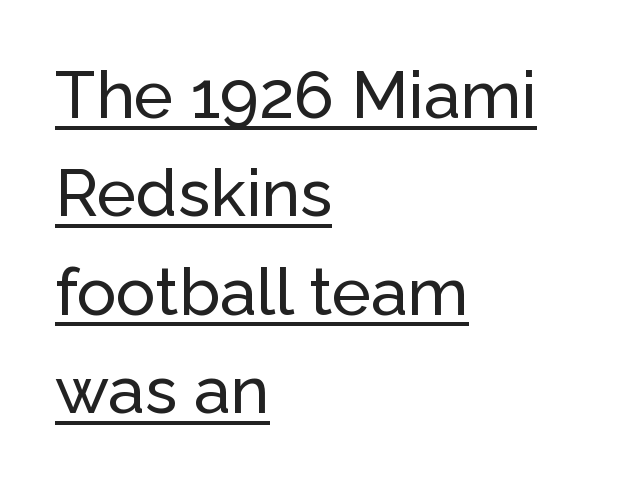
{"serif": "no", "italic": "no", "width": "normal", "stroke_contrast": "low", "x_height": "medium", "monospaced": "no", "underline": "yes", "align": "left", "line_spacing": "normal", "line_spacing_ratio": 1.49, "letter_spacing": "normal", "letter_spacing_em": 0.0, "glyph_px": 66}
